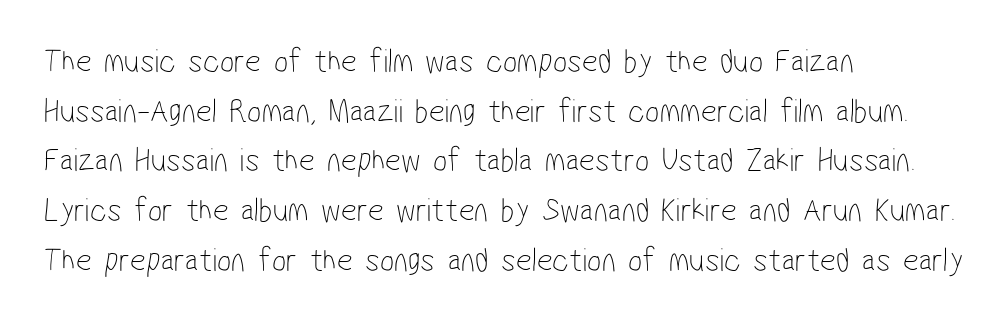
Decoration check: the copy has no underline. No heavy texture on the line: the type isn't bold. Is this a sans? Yes — the strokes have no serifs. A typesetter would call this leading conventional body-copy spacing.
